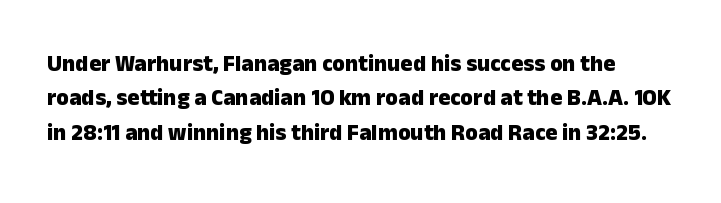
{"italic": "no", "bold": "yes", "underline": "no", "line_spacing": "normal", "line_spacing_ratio": 1.49, "letter_spacing": "normal", "letter_spacing_em": 0.0, "glyph_px": 23}
